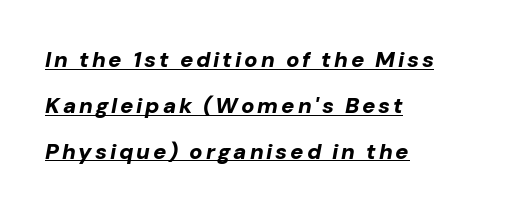
The image shows 22 px bold type, italic (leaning right); set left-aligned, loose line spacing (2.08x), underlined.
